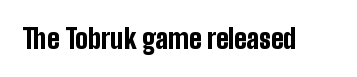
Q: Is the text bold? A: Yes.
Q: Is the text italic (slanted)? A: No, it is upright.
Q: Is the text underlined? A: No.
Q: Is the spacing between letters normal or unusually wide? A: Normal.
